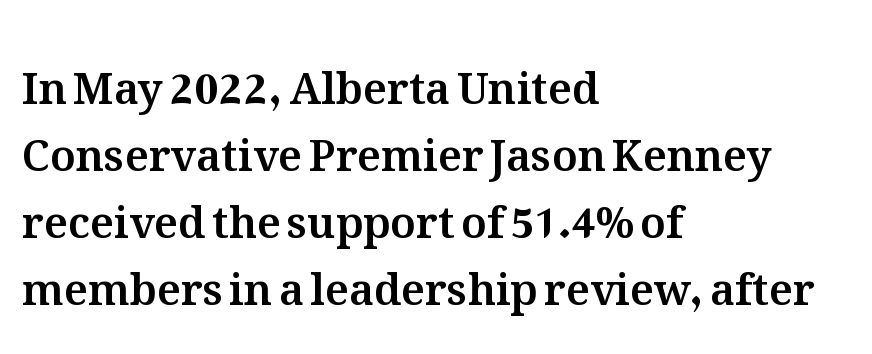
The image shows 43 px text type, upright; set left-aligned, normal line spacing (1.56x), normal letter spacing, not underlined; medium stroke contrast and a medium x-height.
